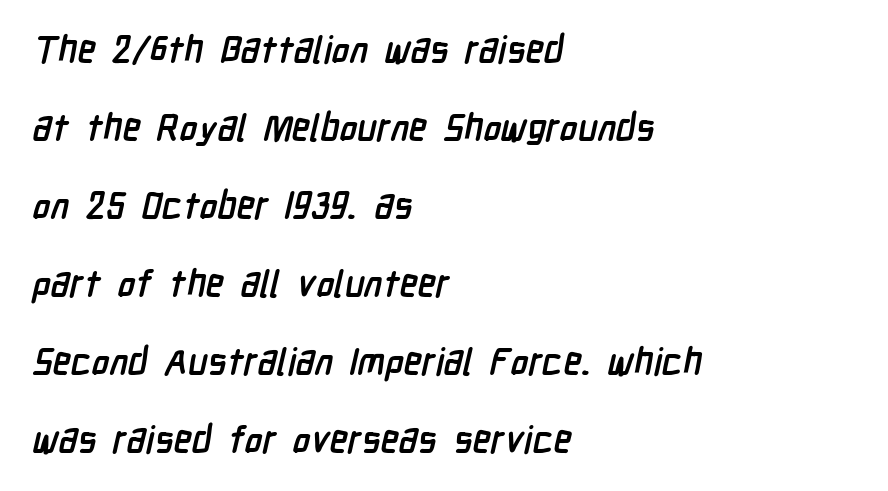
{"serif": "no", "bold": "yes", "weight": "semibold", "width": "condensed", "stroke_contrast": "low", "x_height": "medium", "monospaced": "no", "underline": "no", "align": "left", "line_spacing": "loose", "line_spacing_ratio": 2.11, "letter_spacing": "normal", "letter_spacing_em": 0.0, "glyph_px": 37}
